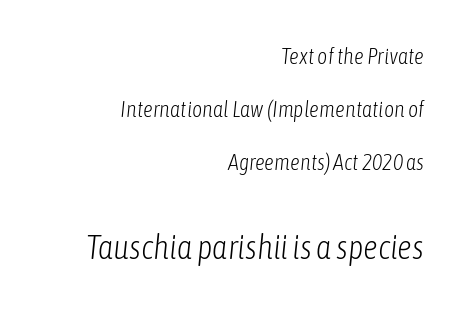
Q: Is the text bold? A: No.
Q: Is the text italic (slanted)? A: Yes, it leans right by about 6 degrees.
Q: Is the text underlined? A: No.
Q: How is the paragraph aligned? A: Right-aligned.
Q: Is the spacing between letters normal or unusually wide? A: Normal.
Q: Is the spacing between lines tight, normal or loose? A: Loose.
Q: Which block of text is set in a larger size, the first (top) or the second (bottom)? A: The second (bottom) one.
Q: Width (condensed, normal, or wide)? A: Condensed.
Q: Stroke contrast? A: Low.
Q: x-height? A: Medium.
Q: Monospaced? A: No.
